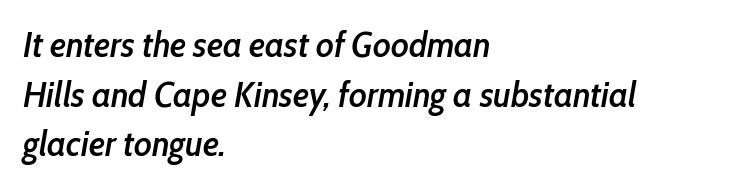
Q: Is the text bold? A: Semi-bold.
Q: Is the text italic (slanted)? A: Yes, it leans right by about 10 degrees.
Q: Is the text underlined? A: No.
Q: How is the paragraph aligned? A: Left-aligned.
Q: Is the spacing between letters normal or unusually wide? A: Normal.
Q: Is the spacing between lines tight, normal or loose? A: Normal.
Q: Width (condensed, normal, or wide)? A: Condensed.
Q: Stroke contrast? A: Low.
Q: x-height? A: Medium.
Q: Monospaced? A: No.
